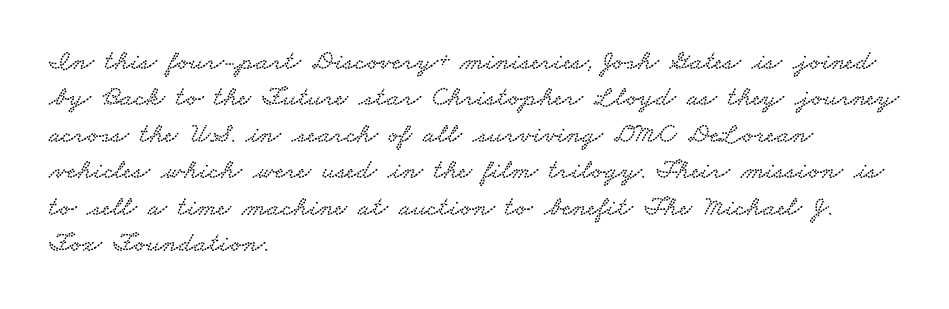
The image shows 28 px wide type; set left-aligned, normal line spacing (1.3x), normal letter spacing, not underlined; low stroke contrast and a small x-height.
